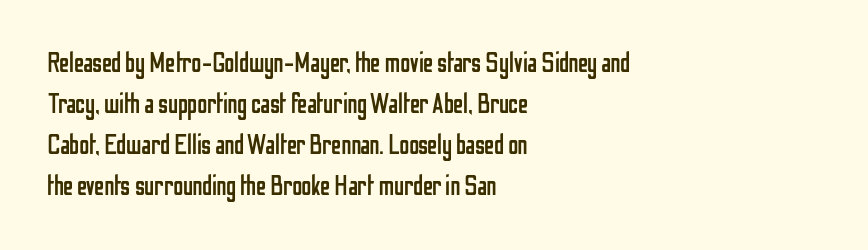
The image shows 28 px regular-weight, condensed sans-serif type, upright; set left-aligned, normal line spacing (1.47x), normal letter spacing, not underlined; low stroke contrast and a medium x-height.
